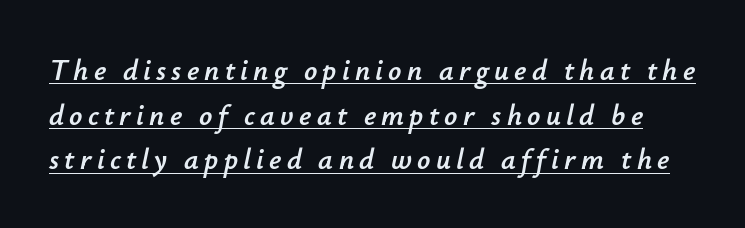
{"italic": "yes", "lean": "right", "slant_degrees": 12, "width": "normal", "stroke_contrast": "low", "x_height": "small", "monospaced": "no", "underline": "yes", "line_spacing": "normal", "line_spacing_ratio": 1.54, "glyph_px": 29}
